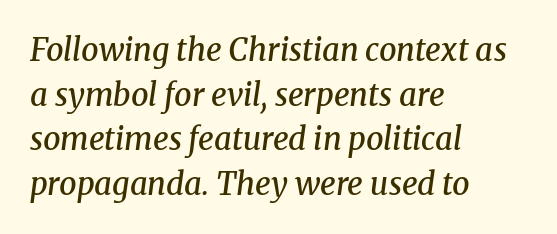
Q: Is the text bold? A: Semi-bold.
Q: Is the text italic (slanted)? A: Yes, it leans right by about 8 degrees.
Q: Is the typeface a serif or a sans-serif typeface? A: Serif.
Q: Is the text underlined? A: No.
Q: How is the paragraph aligned? A: Left-aligned.
Q: Is the spacing between letters normal or unusually wide? A: Normal.
Q: Is the spacing between lines tight, normal or loose? A: Normal.
Q: Width (condensed, normal, or wide)? A: Normal.
Q: Stroke contrast? A: Medium.
Q: x-height? A: Medium.
Q: Monospaced? A: No.
